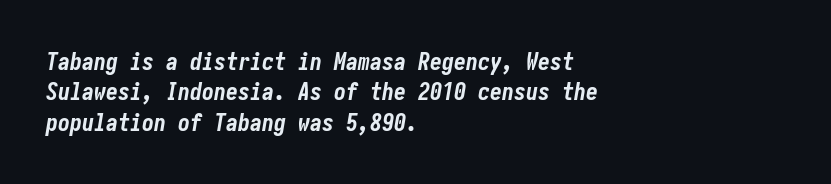
The axis of the letterforms is tilted away from vertical. Every row of glyphs begins at an identical x-position on the left. Compared with typical paragraphs, the rows here are spaced about the same. Nobody touched the tracking dial on this one. Weight check: bold — yes, fully. Glance below the letters and you will spot only blank space.
